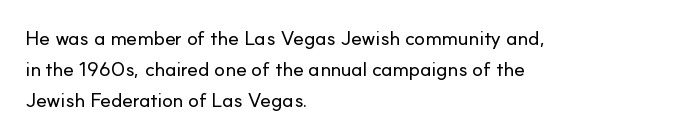
{"italic": "no", "underline": "no", "align": "left", "line_spacing": "normal", "line_spacing_ratio": 1.56, "letter_spacing": "normal", "letter_spacing_em": 0.0, "glyph_px": 20}
